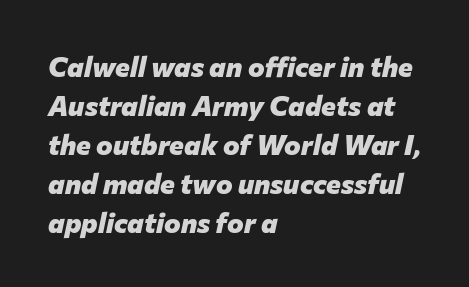
The image shows 28 px heavy type, italic (leaning right); set left-aligned, normal line spacing (1.39x), normal letter spacing, not underlined; low stroke contrast and a medium x-height.
